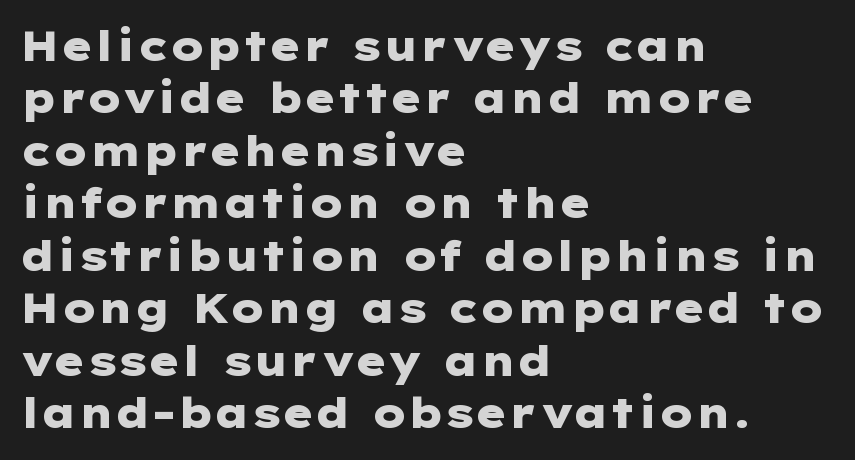
The image shows 41 px heavy, wide sans-serif type, upright; set left-aligned, normal line spacing (1.28x), normal letter spacing, not underlined; low stroke contrast and a medium x-height.
